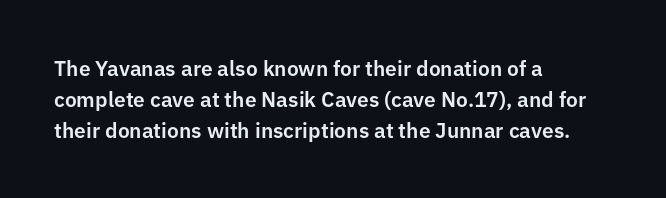
{"italic": "no", "underline": "no", "align": "left", "line_spacing": "normal", "line_spacing_ratio": 1.47, "letter_spacing": "normal", "letter_spacing_em": 0.0, "glyph_px": 21}
